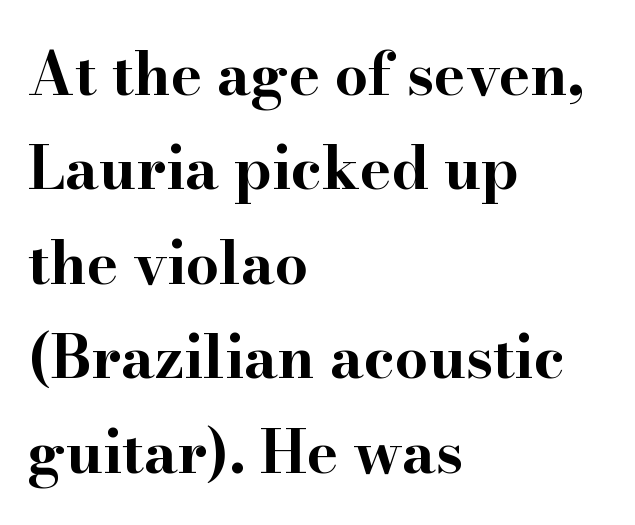
The letters are bold, with thick, heavy strokes. The passage shown is not underscored anywhere. This sample uses a serif face. Teacher's note: observe the even left margin — that is flush-left alignment. These lines are rendered in a variable-pitch font. These lines were composed using upright roman letters.
